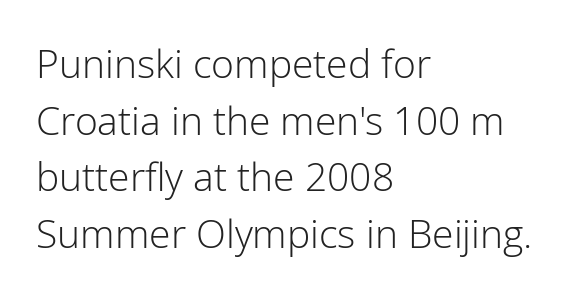
{"serif": "no", "italic": "no", "bold": "no", "weight": "light", "width": "normal", "stroke_contrast": "low", "x_height": "medium", "monospaced": "no", "underline": "no", "align": "left", "line_spacing": "normal", "line_spacing_ratio": 1.45, "letter_spacing": "normal", "letter_spacing_em": 0.0, "glyph_px": 39}
